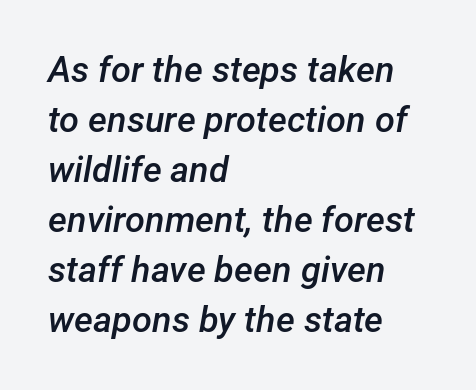
{"italic": "yes", "lean": "right", "slant_degrees": 12, "bold": "semi", "weight": "semibold", "width": "normal", "stroke_contrast": "low", "x_height": "medium", "monospaced": "no", "underline": "no", "align": "left", "line_spacing": "normal", "line_spacing_ratio": 1.39, "letter_spacing": "normal", "letter_spacing_em": 0.0, "glyph_px": 36}
